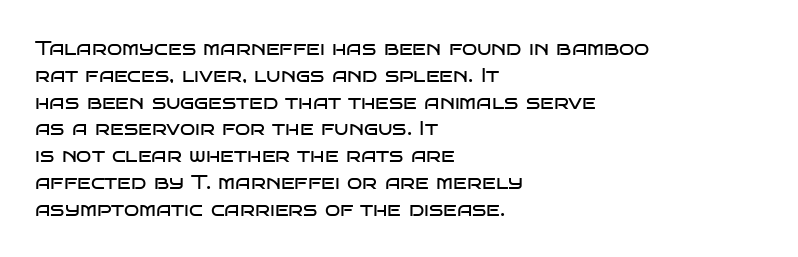
Unlike italic type, these characters show no tilt at all. Honestly, there is no underline to notice here at all. The ragged edge is on the right, which tells us the setting is flush left. Tracking here is standard; glyphs follow each other at the usual distance.
